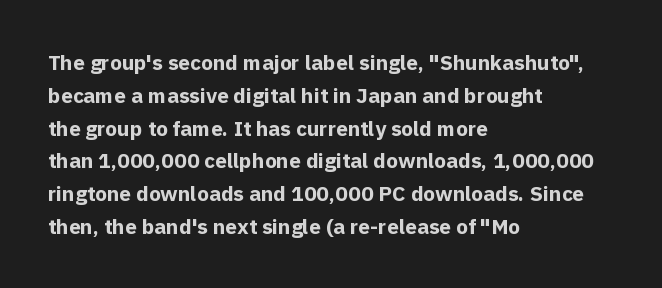
{"italic": "no", "bold": "yes", "underline": "no", "align": "left", "line_spacing": "normal", "line_spacing_ratio": 1.56, "letter_spacing": "normal", "letter_spacing_em": 0.0, "glyph_px": 21}
